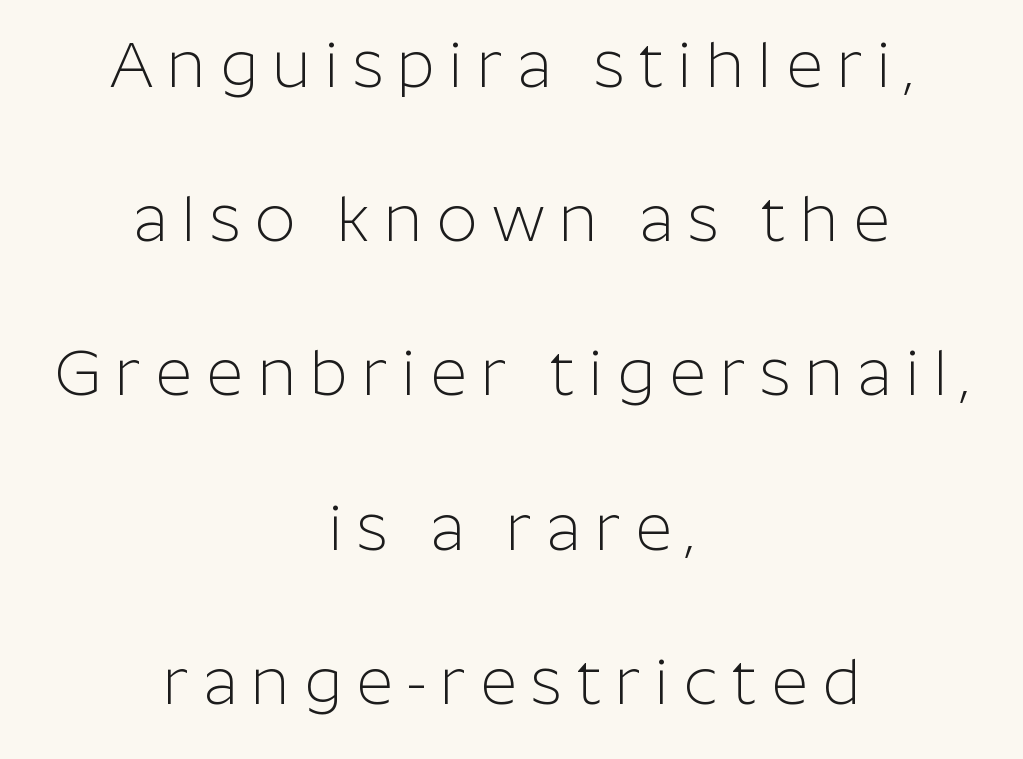
{"serif": "no", "italic": "no", "bold": "no", "weight": "light", "width": "normal", "stroke_contrast": "low", "x_height": "medium", "monospaced": "no", "underline": "no", "align": "center", "line_spacing": "loose", "line_spacing_ratio": 2.41, "letter_spacing": "wide", "letter_spacing_em": 0.22, "glyph_px": 64}
